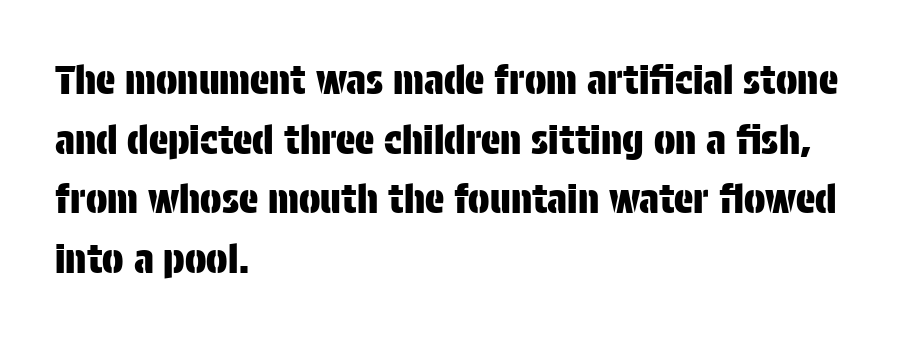
{"serif": "no", "italic": "no", "width": "condensed", "stroke_contrast": "low", "x_height": "large", "monospaced": "no", "underline": "no", "align": "left", "line_spacing": "normal", "line_spacing_ratio": 1.49, "letter_spacing": "normal", "letter_spacing_em": 0.0, "glyph_px": 40}
